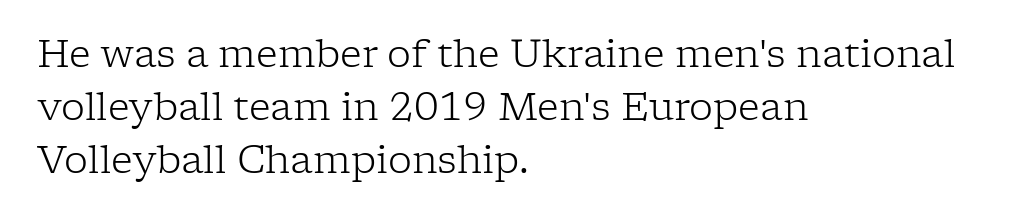
{"serif": "yes", "italic": "no", "bold": "no", "weight": "light", "width": "normal", "stroke_contrast": "low", "x_height": "medium", "monospaced": "no", "underline": "no", "align": "left", "line_spacing": "normal", "line_spacing_ratio": 1.39, "letter_spacing": "normal", "letter_spacing_em": 0.0, "glyph_px": 38}
